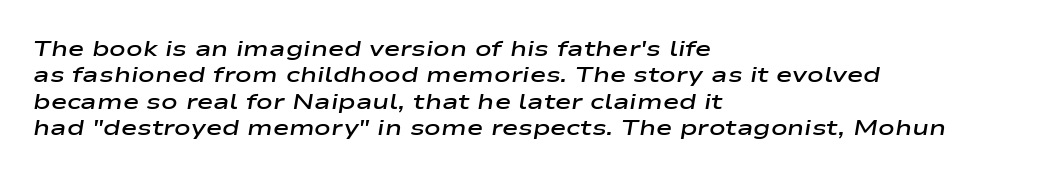
The image shows 22 px text type, italic (leaning right); set left-aligned, line spacing 1.2x, normal letter spacing, not underlined.
